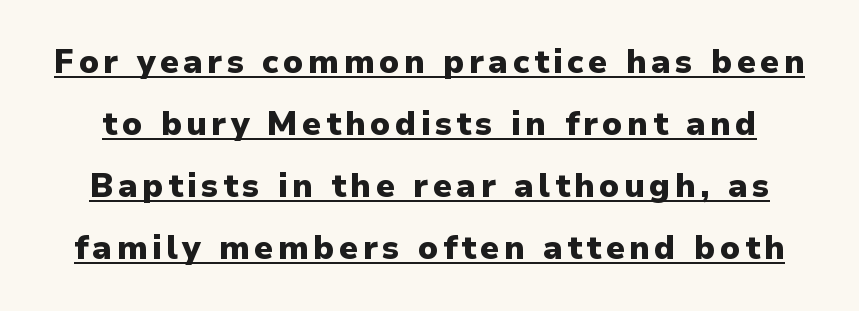
The image shows 33 px heavy sans-serif type, upright; set line spacing 1.88x, underlined; low stroke contrast and a medium x-height.
